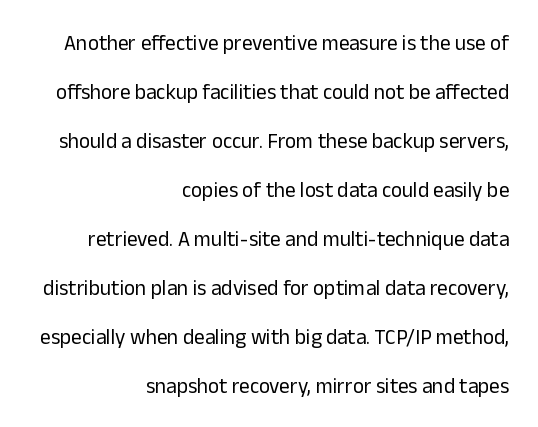
Style check: upright. Stems here are at most as thick as an everyday book face. Nobody touched the tracking dial on this one. Underline: absent. The line-height multiplier appears high, well above default. Horizontally, the lines are justified to the trailing edge only.
